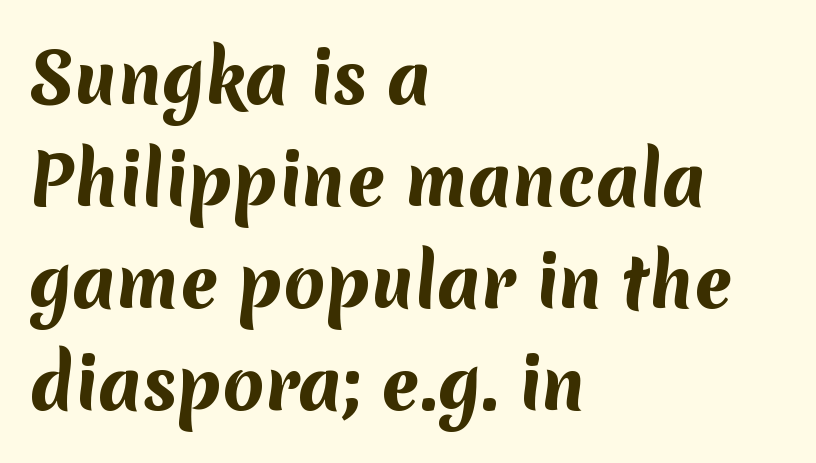
The image shows 68 px bold sans-serif type; set left-aligned, normal line spacing (1.5x), normal letter spacing, not underlined; medium stroke contrast and a medium x-height.
